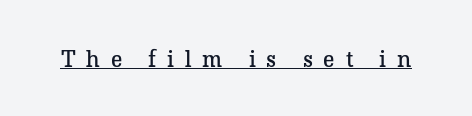
The image shows 24 px text type, upright; set unusually wide letter spacing (+0.45 em), underlined.
